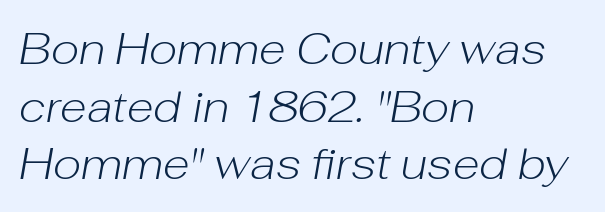
The passage shown is typed in a proportional face where columns would drift. This block has exactly the height ordinary leading produces. The zone under the glyphs is completely vacant. The line texture is even and compact thanks to regular tracking.
